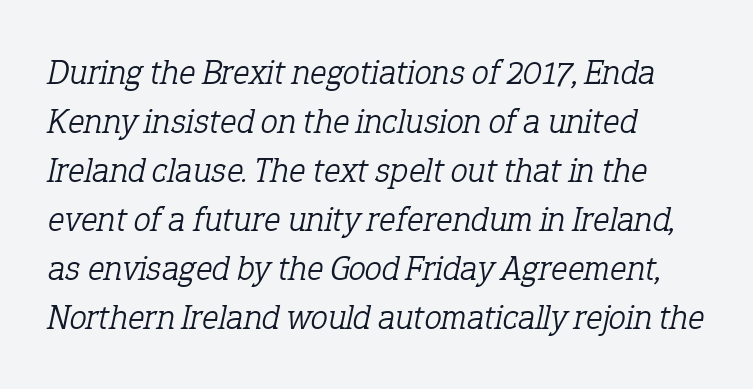
Q: Is the text bold? A: No.
Q: Is the text italic (slanted)? A: Yes, it leans right by about 12 degrees.
Q: Is the typeface a serif or a sans-serif typeface? A: Serif.
Q: Is the text underlined? A: No.
Q: How is the paragraph aligned? A: Left-aligned.
Q: Is the spacing between letters normal or unusually wide? A: Normal.
Q: Is the spacing between lines tight, normal or loose? A: Normal.
Q: Width (condensed, normal, or wide)? A: Normal.
Q: Stroke contrast? A: Low.
Q: x-height? A: Medium.
Q: Monospaced? A: No.
